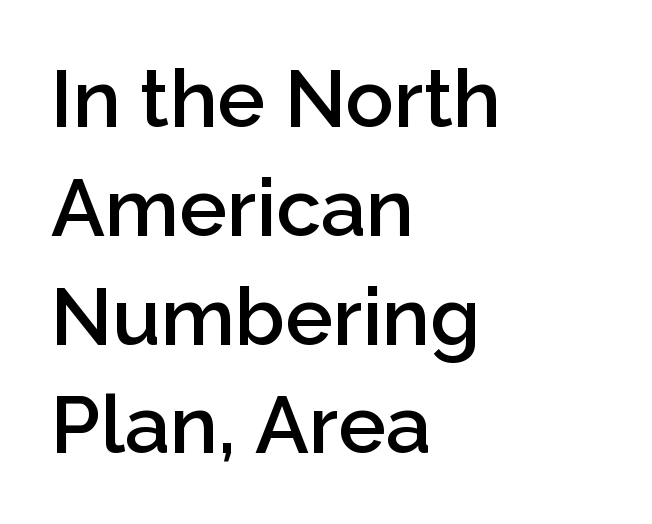
The characters look somewhat weighty, a semibold short of true bold. Honestly, there is no underline to notice here at all. In terms of posture, this sample is upright. Does the type have serifs? No, each stem ends abruptly. Casual observation: everything's shoved over to the left.
